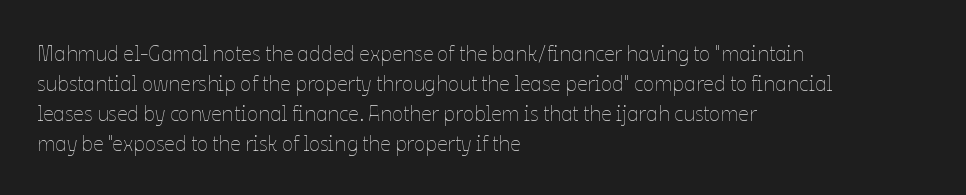
Compared with typical body copy, the letter spacing here is the same. The text block is weighted toward the left margin, trailing off unevenly rightward. The foot of each line stays bare and open. Evenly set lines give the paragraph a standard silhouette. Stroke thickness stays within the range of a standard reading face or lighter.
